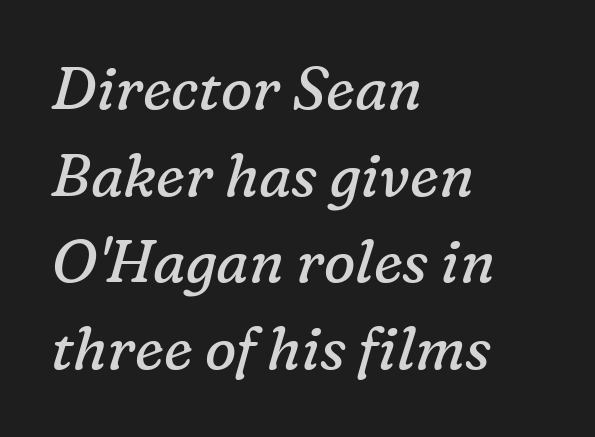
Q: Is the text bold? A: No.
Q: Is the text italic (slanted)? A: Yes, it leans right by about 16 degrees.
Q: Is the typeface a serif or a sans-serif typeface? A: Serif.
Q: Is the text underlined? A: No.
Q: How is the paragraph aligned? A: Left-aligned.
Q: Is the spacing between letters normal or unusually wide? A: Normal.
Q: Is the spacing between lines tight, normal or loose? A: Normal.
Q: Width (condensed, normal, or wide)? A: Normal.
Q: Stroke contrast? A: Low.
Q: x-height? A: Medium.
Q: Monospaced? A: No.
